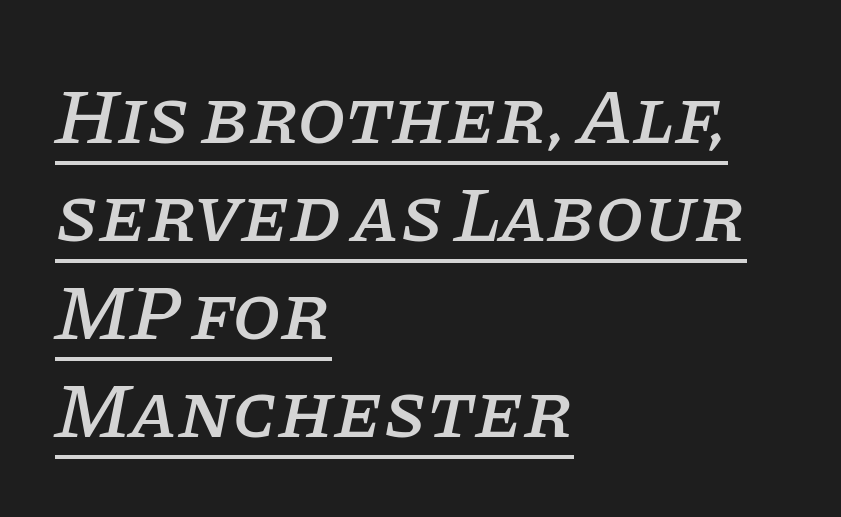
The image shows 79 px serif type, italic (leaning right); set left-aligned, line spacing 1.24x, normal letter spacing, underlined; low stroke contrast and a large x-height.
